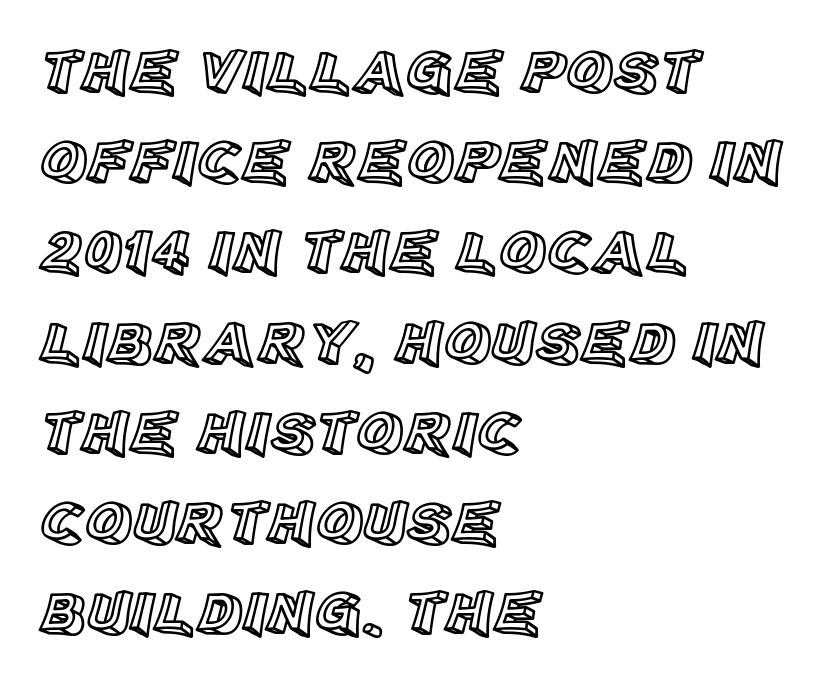
Unmarked baselines from the first word to the last. This rendering uses left alignment, leaving the right contour irregular. These lines are rendered in a variable-pitch font. Reading down the column, the eye jumps a familiar distance to each next line. There is no visible air inserted between adjacent glyphs.
